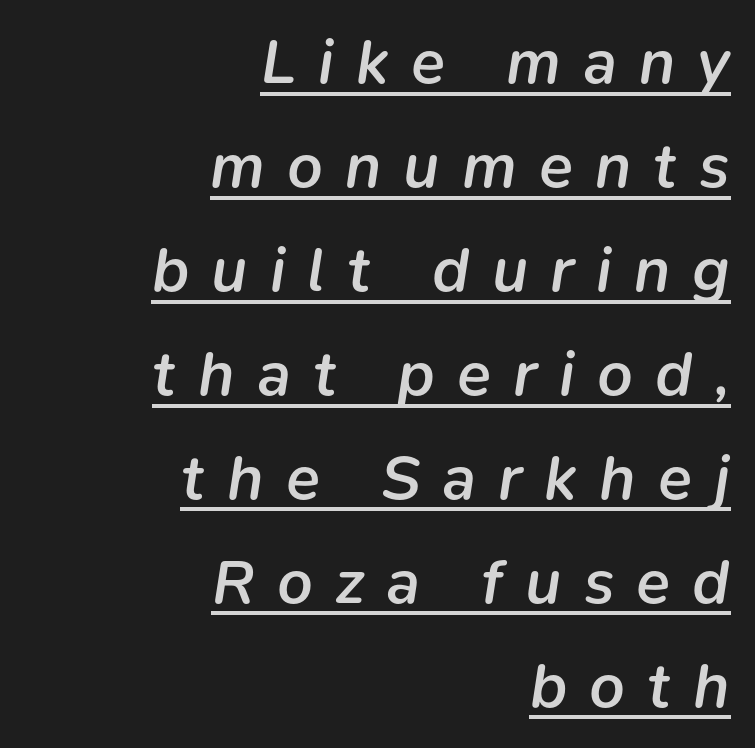
{"italic": "yes", "lean": "right", "slant_degrees": 9, "bold": "semi", "weight": "semibold", "width": "normal", "stroke_contrast": "low", "x_height": "medium", "monospaced": "no", "underline": "yes", "align": "right", "line_spacing": "normal", "line_spacing_ratio": 1.65, "letter_spacing": "wide", "letter_spacing_em": 0.35, "glyph_px": 63}
